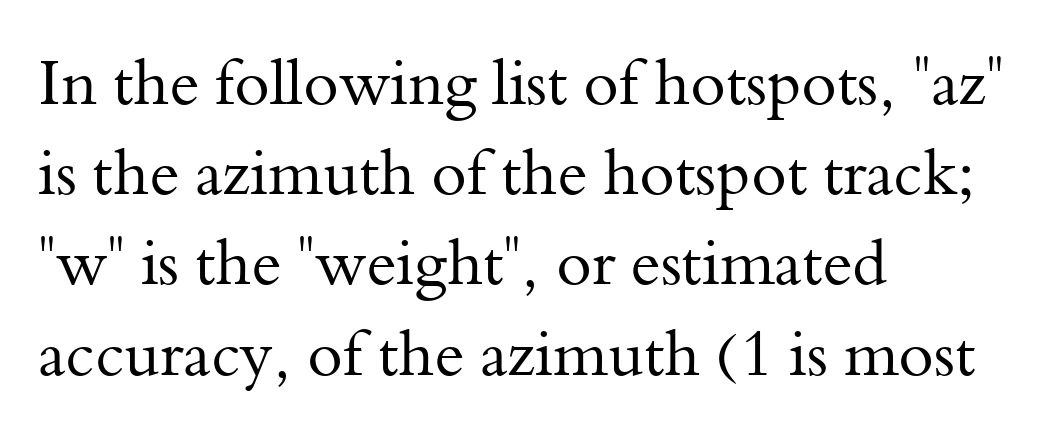
{"serif": "yes", "italic": "no", "bold": "no", "weight": "regular", "width": "normal", "stroke_contrast": "medium", "x_height": "small", "monospaced": "no", "underline": "no", "align": "left", "line_spacing": "normal", "line_spacing_ratio": 1.41, "letter_spacing": "normal", "letter_spacing_em": 0.0, "glyph_px": 64}
